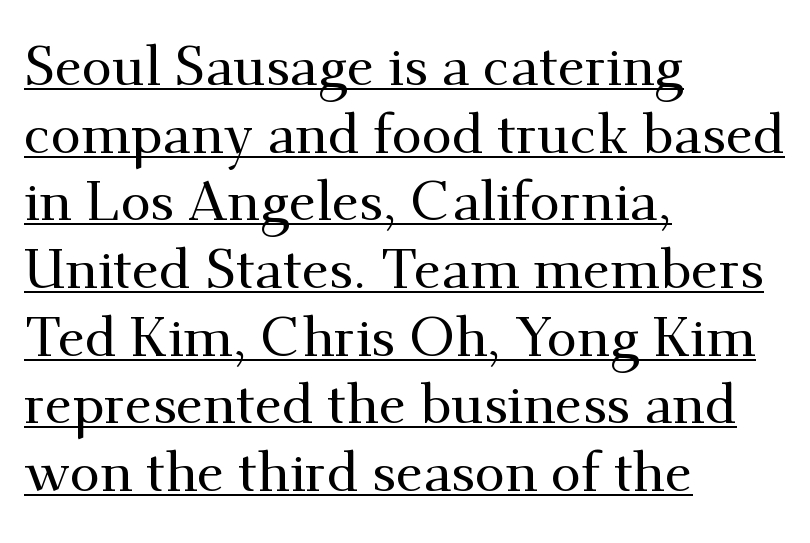
This is serif lettering, the kind often seen in printed books. The rendered words wear a rule along their underside. Characters follow at the spacing the type designer built in. Ordinary non-slanted type is in use. Left-aligned paragraph, ragged on the right. Proportional: the letters do not fall into vertical columns.
